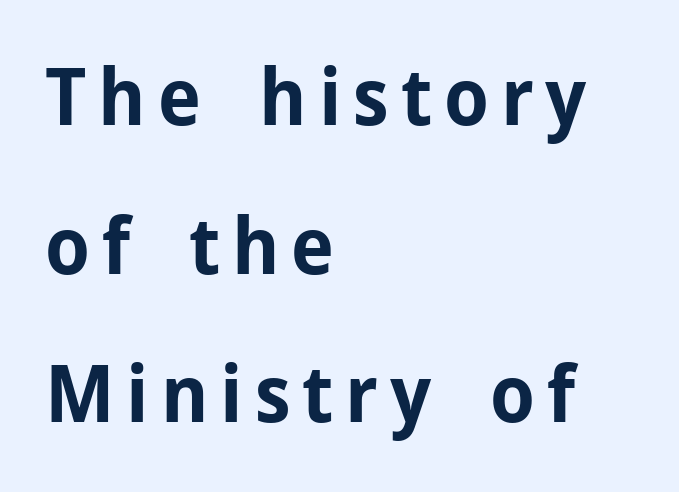
The letters carry no serifs — their stems end cleanly without finishing strokes. Line beginnings align vertically; line endings do not. The glyphs have the mass of a bold cut. Words float on clear page, feet unadorned.
